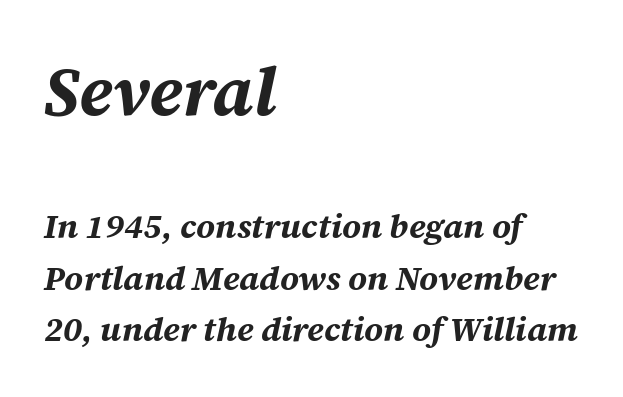
Q: Is the text bold? A: Yes.
Q: Is the text italic (slanted)? A: Yes, it leans right by about 12 degrees.
Q: Is the text underlined? A: No.
Q: How is the paragraph aligned? A: Left-aligned.
Q: Is the spacing between letters normal or unusually wide? A: Normal.
Q: Is the spacing between lines tight, normal or loose? A: Normal.
Q: Which block of text is set in a larger size, the first (top) or the second (bottom)? A: The first (top) one.
Q: Width (condensed, normal, or wide)? A: Normal.
Q: Stroke contrast? A: Medium.
Q: x-height? A: Medium.
Q: Monospaced? A: No.
